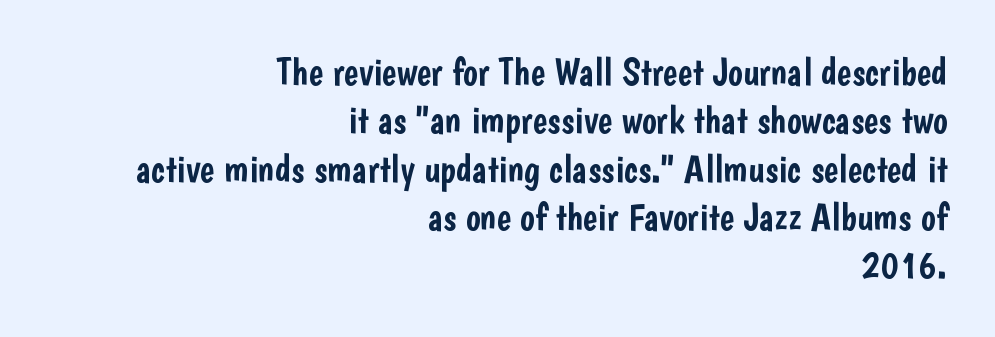
Q: Is the text italic (slanted)? A: No, it is upright.
Q: Is the typeface a serif or a sans-serif typeface? A: Sans-serif.
Q: Is the text underlined? A: No.
Q: How is the paragraph aligned? A: Right-aligned.
Q: Is the spacing between letters normal or unusually wide? A: Normal.
Q: Width (condensed, normal, or wide)? A: Condensed.
Q: Stroke contrast? A: Low.
Q: x-height? A: Medium.
Q: Monospaced? A: No.
